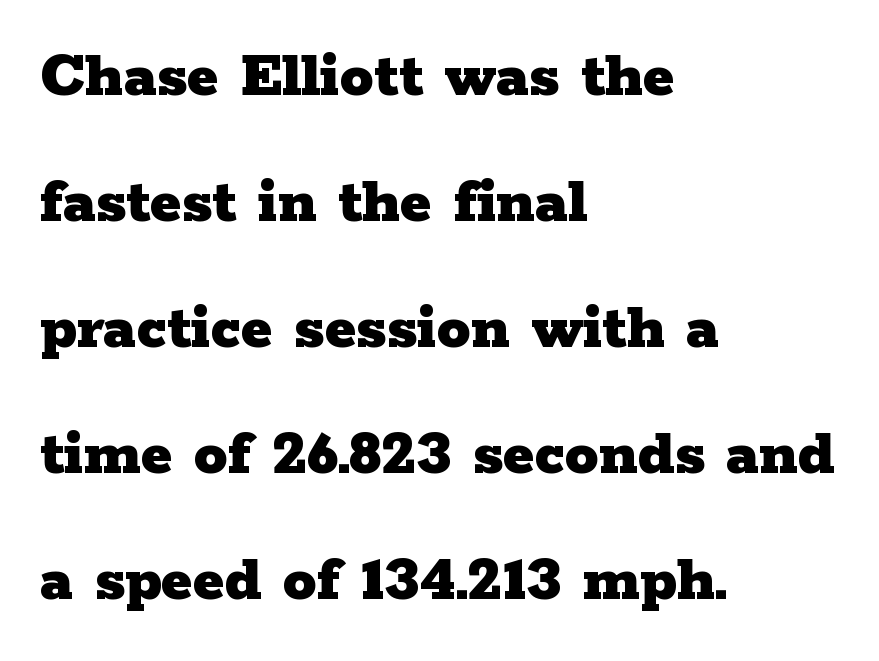
Q: Is the text bold? A: Yes.
Q: Is the text italic (slanted)? A: No, it is upright.
Q: Is the typeface a serif or a sans-serif typeface? A: Serif.
Q: Is the text underlined? A: No.
Q: How is the paragraph aligned? A: Left-aligned.
Q: Is the spacing between letters normal or unusually wide? A: Normal.
Q: Width (condensed, normal, or wide)? A: Wide.
Q: Stroke contrast? A: Low.
Q: x-height? A: Medium.
Q: Monospaced? A: No.
